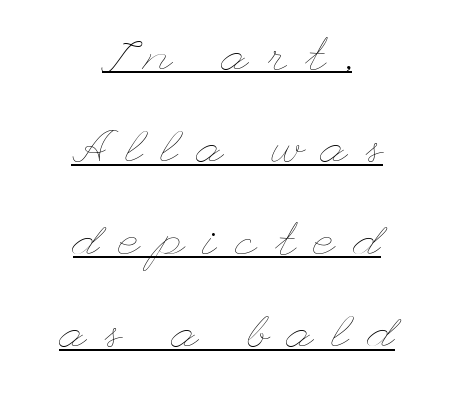
Stem width sits at or under what a default text font uses. This sample trades compactness for vertical openness between lines. One-word summary of the alignment: center. A rule runs beneath these lines of type.
